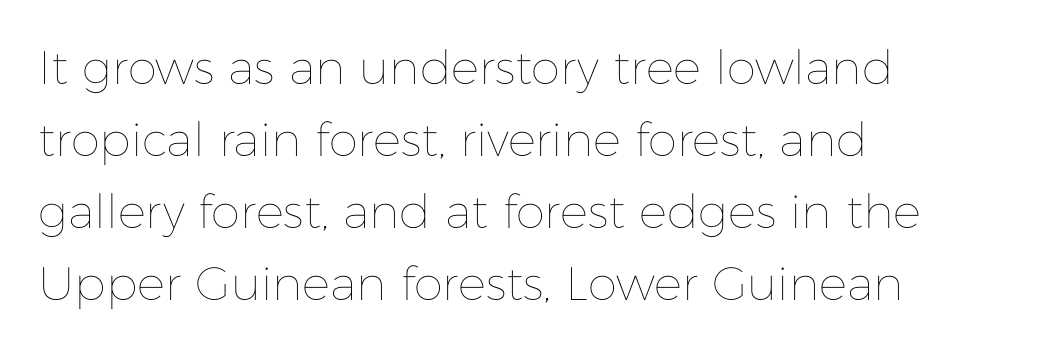
{"italic": "no", "bold": "no", "weight": "thin", "width": "normal", "stroke_contrast": "low", "x_height": "medium", "monospaced": "no", "underline": "no", "align": "left", "line_spacing": "normal", "line_spacing_ratio": 1.53, "letter_spacing": "normal", "letter_spacing_em": 0.0, "glyph_px": 47}
